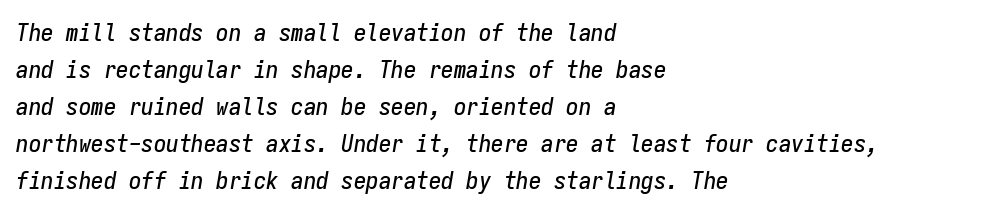
The image shows 25 px text type, italic (leaning right); set left-aligned, normal line spacing (1.48x), normal letter spacing, not underlined.
